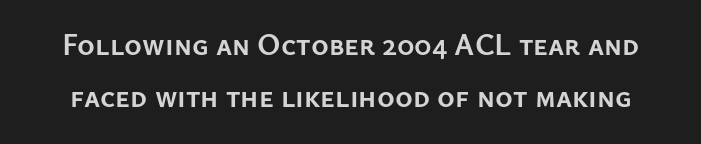
The image shows 30 px semibold sans-serif type, upright; set line spacing 1.75x, normal letter spacing, not underlined; low stroke contrast and a medium x-height.
